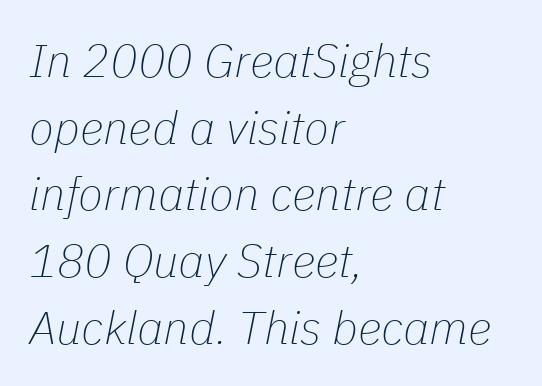
{"italic": "yes", "lean": "right", "slant_degrees": 11, "bold": "no", "weight": "thin", "width": "normal", "stroke_contrast": "low", "x_height": "medium", "monospaced": "no", "underline": "no", "align": "left", "line_spacing": "normal", "line_spacing_ratio": 1.45, "letter_spacing": "normal", "letter_spacing_em": 0.0, "glyph_px": 46}
